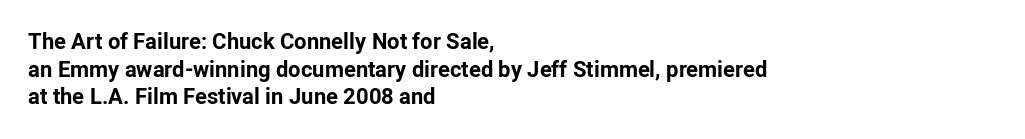
{"italic": "no", "bold": "yes", "underline": "no", "align": "left", "line_spacing": "normal", "line_spacing_ratio": 1.26, "letter_spacing": "normal", "letter_spacing_em": 0.0, "glyph_px": 22}
